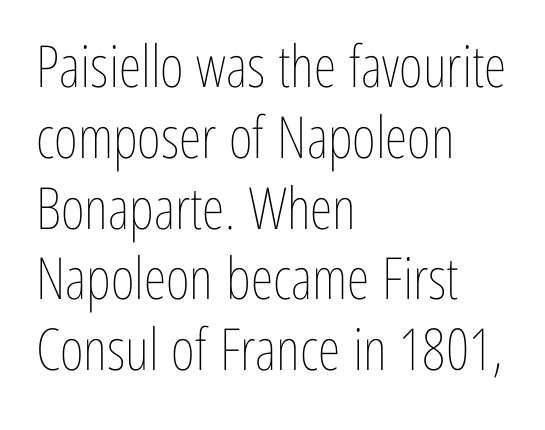
{"italic": "no", "bold": "no", "weight": "thin", "width": "condensed", "stroke_contrast": "low", "x_height": "medium", "monospaced": "no", "underline": "no", "align": "left", "line_spacing_ratio": 1.22, "letter_spacing": "normal", "letter_spacing_em": 0.0, "glyph_px": 58}
